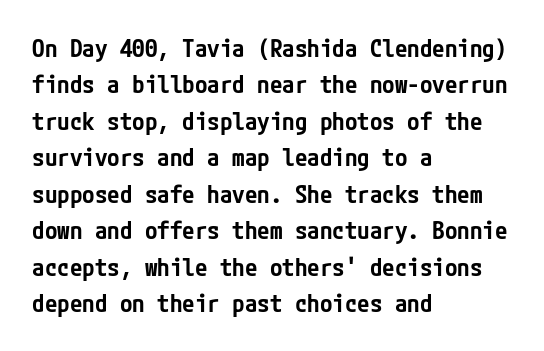
A somewhat darkened texture: the type is semibold rather than bold. If you drew a ruler down the left edge, every line would touch it. The zone under the glyphs is completely vacant. Ascenders rise straight up at ninety degrees. Caption: standard tracking, unaltered. Each new line begins a customary step beneath the previous one.
